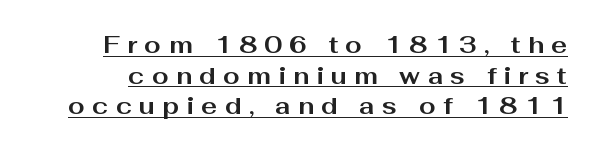
The image shows 24 px bold type, upright; set normal line spacing (1.28x), unusually wide letter spacing (+0.3 em), underlined.
